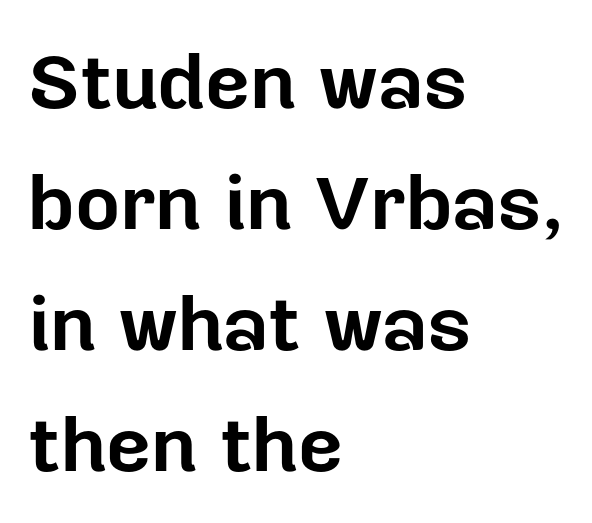
{"serif": "no", "italic": "no", "bold": "yes", "weight": "bold", "width": "normal", "stroke_contrast": "low", "x_height": "medium", "monospaced": "no", "underline": "no", "align": "left", "line_spacing": "normal", "line_spacing_ratio": 1.55, "letter_spacing": "normal", "letter_spacing_em": 0.0, "glyph_px": 78}
